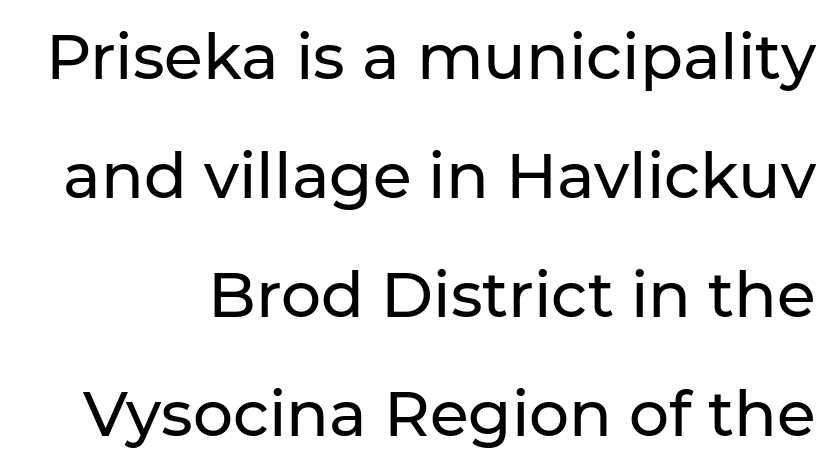
Q: Is the text italic (slanted)? A: No, it is upright.
Q: Is the typeface a serif or a sans-serif typeface? A: Sans-serif.
Q: Is the text underlined? A: No.
Q: How is the paragraph aligned? A: Right-aligned.
Q: Is the spacing between letters normal or unusually wide? A: Normal.
Q: Width (condensed, normal, or wide)? A: Normal.
Q: Stroke contrast? A: Low.
Q: x-height? A: Medium.
Q: Monospaced? A: No.
